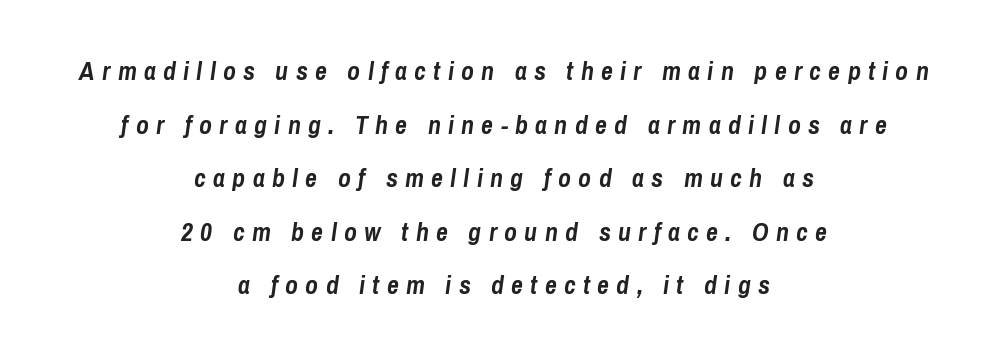
Compared with a flush-left layout, this one balances lines on the center instead. Just letters on the line, the space beneath them empty. The type is letterspaced generously, with wide tracking. Strokes here are thick enough to call this a true bold. Successive baselines arrive slowly, with a big drop between each.
